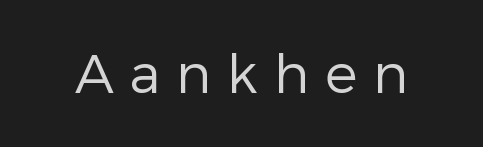
You could not count columns in this text — the font is proportionally spaced. The typography opts for an upright posture over an oblique one. The strip under each line holds only bare page. Stroke terminals: plain, sans-serif. The tracking reads as deliberately expanded to a designer's eye.
